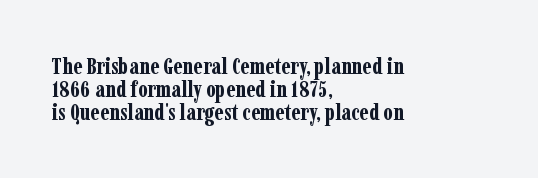
Q: Is the text bold? A: Yes.
Q: Is the text italic (slanted)? A: No, it is upright.
Q: Is the text underlined? A: No.
Q: How is the paragraph aligned? A: Left-aligned.
Q: Is the spacing between letters normal or unusually wide? A: Normal.
Q: Is the spacing between lines tight, normal or loose? A: Tight.
